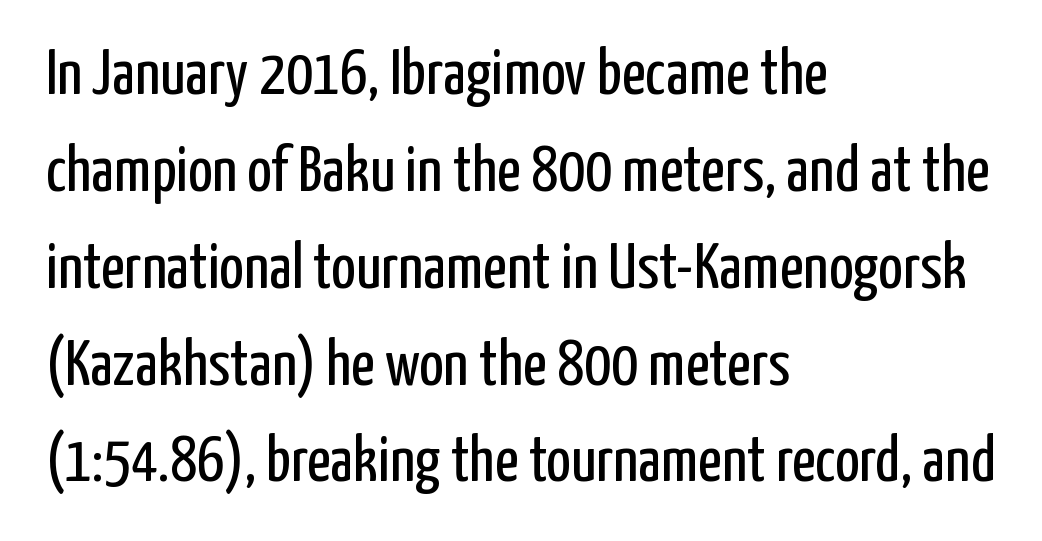
{"serif": "no", "italic": "no", "bold": "no", "weight": "regular", "width": "condensed", "stroke_contrast": "low", "x_height": "medium", "monospaced": "no", "underline": "no", "align": "left", "line_spacing": "normal", "line_spacing_ratio": 1.49, "letter_spacing": "normal", "letter_spacing_em": 0.0, "glyph_px": 65}
